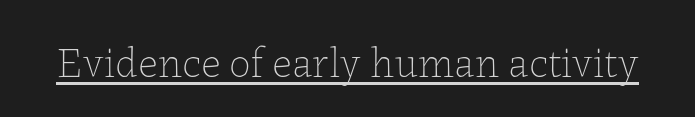
The image shows 43 px thin type, upright; set normal letter spacing, underlined; low stroke contrast and a medium x-height.
